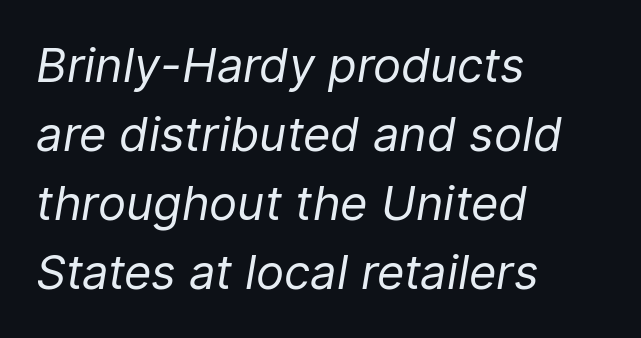
Q: Is the text bold? A: No.
Q: Is the text italic (slanted)? A: Yes, it leans right by about 9 degrees.
Q: Is the text underlined? A: No.
Q: How is the paragraph aligned? A: Left-aligned.
Q: Is the spacing between letters normal or unusually wide? A: Normal.
Q: Is the spacing between lines tight, normal or loose? A: Normal.
Q: Width (condensed, normal, or wide)? A: Normal.
Q: Stroke contrast? A: Low.
Q: x-height? A: Medium.
Q: Monospaced? A: No.
